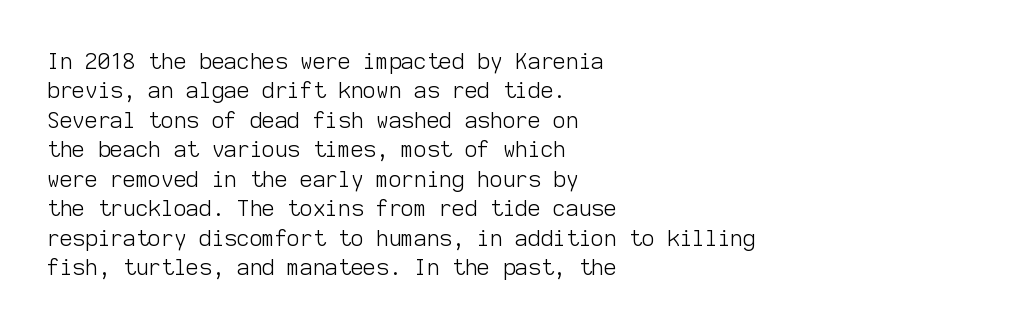
{"italic": "no", "bold": "no", "underline": "no", "align": "left", "line_spacing": "normal", "line_spacing_ratio": 1.34, "letter_spacing": "normal", "letter_spacing_em": 0.0, "glyph_px": 22}
